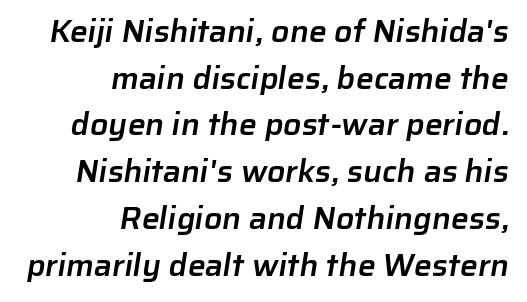
The image shows 32 px semibold sans-serif type; set right-aligned, normal line spacing (1.46x), normal letter spacing, not underlined; low stroke contrast and a medium x-height.
